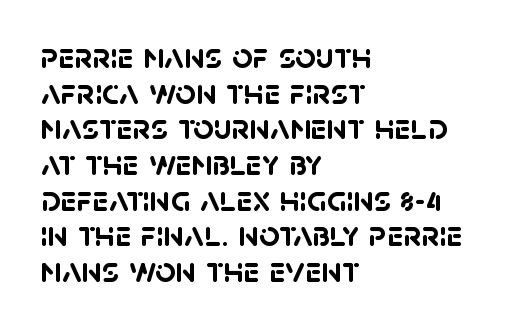
Compared with a centered layout, this one pins lines to the left instead. The space beneath each line is pristine and unruled. Is this a fixed-width face? No — the glyphs have proportional, varying widths. The glyphs have the mass of a bold cut.
